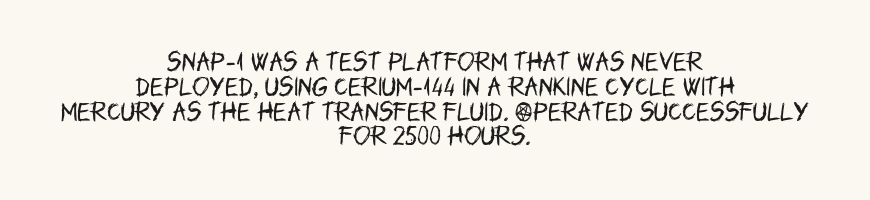
{"italic": "no", "bold": "no", "underline": "no", "align": "center", "line_spacing_ratio": 1.18, "letter_spacing": "normal", "letter_spacing_em": 0.0, "glyph_px": 21}
